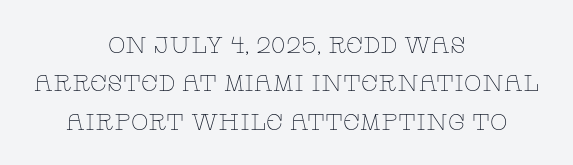
No extra tracking has been applied to these lines. Posture: vertical. Reading down the column, the eye jumps a familiar distance to each next line. The cut favours lightness, reaching ordinary text weight at its darkest. The whitespace from short lines is split evenly between both sides.
